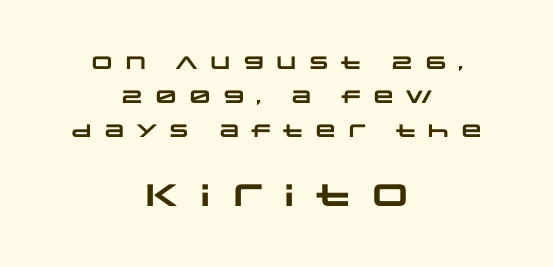
Loose tracking; the words dissolve into strings of separated letters. Underlining? Definitely not there. Teacher's note: observe the equal gaps on both sides — that is centered alignment. In this sample the second text group is rendered at the bigger scale.
